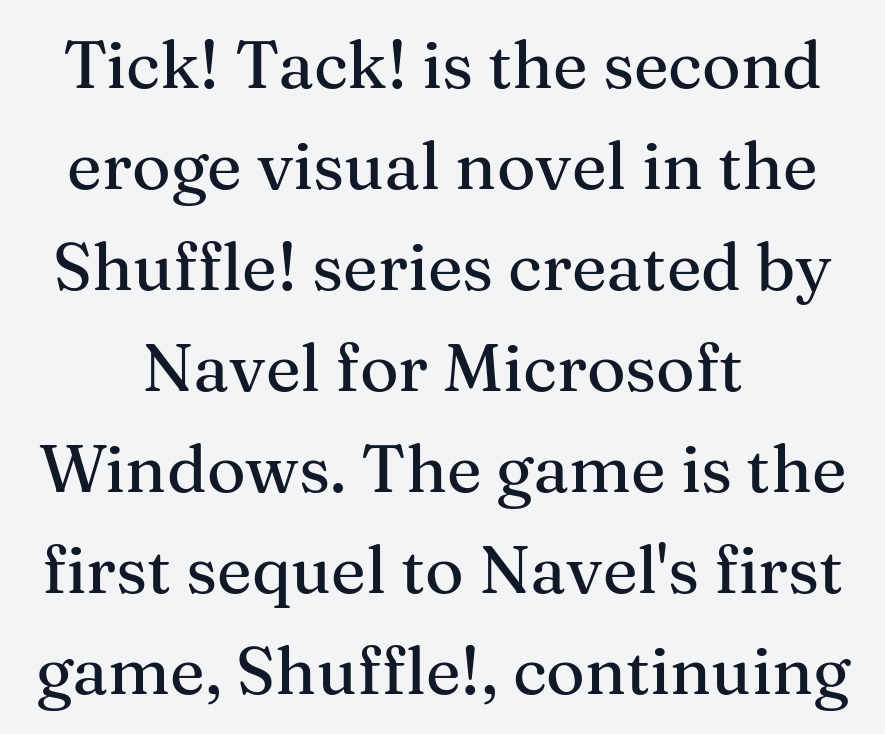
{"serif": "yes", "italic": "no", "width": "normal", "stroke_contrast": "medium", "x_height": "medium", "monospaced": "no", "underline": "no", "align": "center", "line_spacing": "normal", "line_spacing_ratio": 1.53, "letter_spacing": "normal", "letter_spacing_em": 0.0, "glyph_px": 66}
